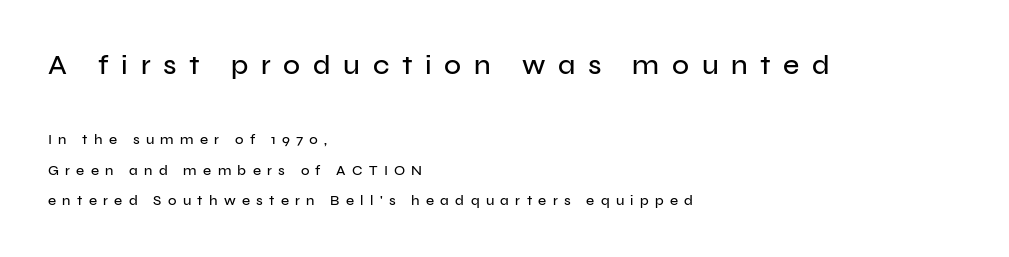
Q: Is the text italic (slanted)? A: No, it is upright.
Q: Is the typeface a serif or a sans-serif typeface? A: Sans-serif.
Q: Is the text underlined? A: No.
Q: How is the paragraph aligned? A: Left-aligned.
Q: Is the spacing between letters normal or unusually wide? A: Unusually wide.
Q: Is the spacing between lines tight, normal or loose? A: Loose.
Q: Which block of text is set in a larger size, the first (top) or the second (bottom)? A: The first (top) one.
Q: Width (condensed, normal, or wide)? A: Normal.
Q: Stroke contrast? A: Low.
Q: x-height? A: Medium.
Q: Monospaced? A: No.
